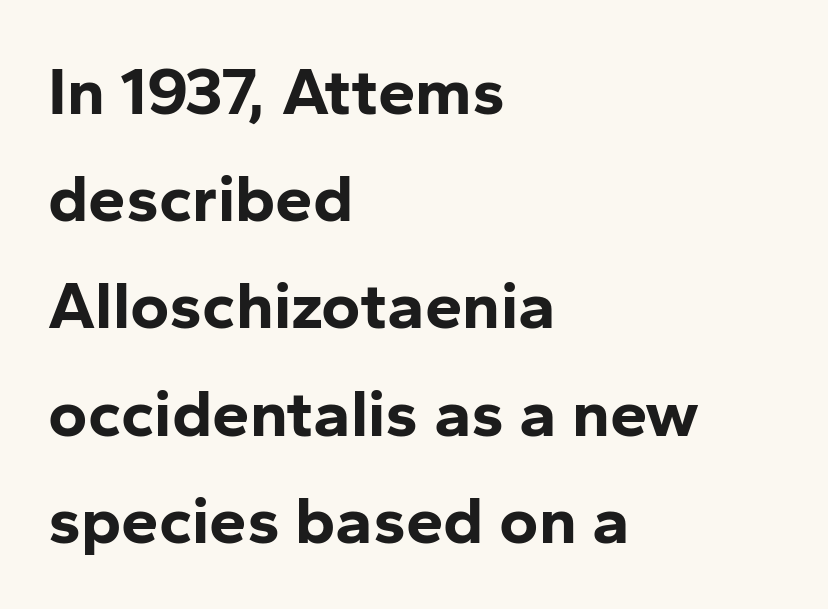
The image shows 67 px bold sans-serif type, upright; set left-aligned, normal line spacing (1.6x), normal letter spacing, not underlined; low stroke contrast and a medium x-height.
